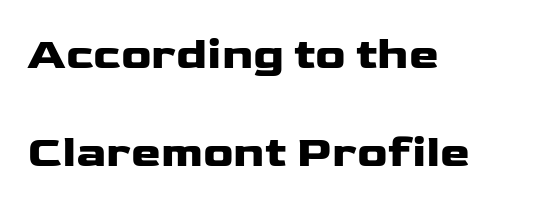
{"serif": "no", "italic": "no", "bold": "yes", "weight": "heavy", "width": "wide", "stroke_contrast": "low", "x_height": "medium", "monospaced": "no", "underline": "no", "align": "left", "line_spacing": "loose", "line_spacing_ratio": 2.17, "letter_spacing": "normal", "letter_spacing_em": 0.0, "glyph_px": 45}
